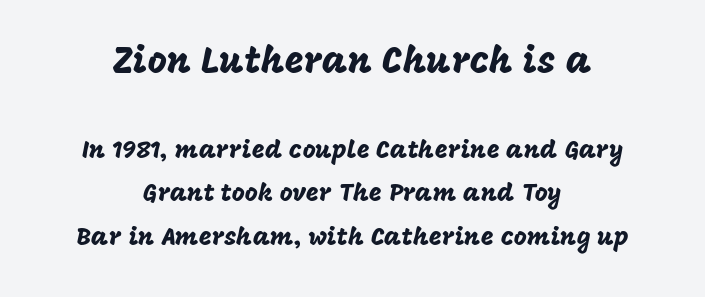
Clear beneath every line of the passage. What kind of face is this? One without serifs — a sans. Proportional: the letters do not fall into vertical columns.
